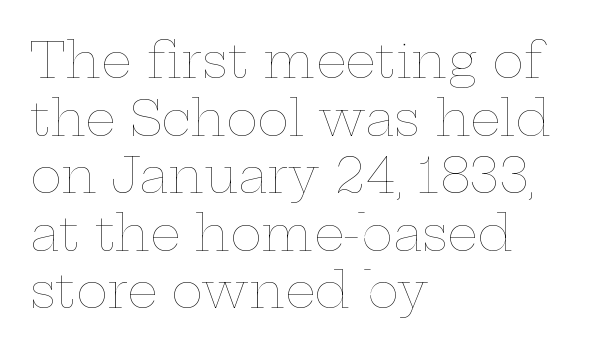
{"italic": "no", "bold": "no", "weight": "thin", "width": "wide", "stroke_contrast": "low", "x_height": "medium", "monospaced": "no", "underline": "no", "align": "left", "line_spacing_ratio": 1.2, "letter_spacing": "normal", "letter_spacing_em": 0.0, "glyph_px": 48}
